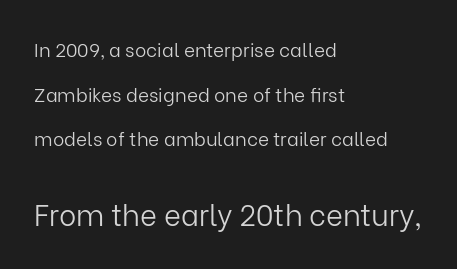
Quick note: underline off. Looks like regular typesetting: each glyph gets only the width it needs. The paragraph shown leans on its left margin. The lettering holds an erect, upright posture throughout. A typesetter would call this zero additional tracking.
